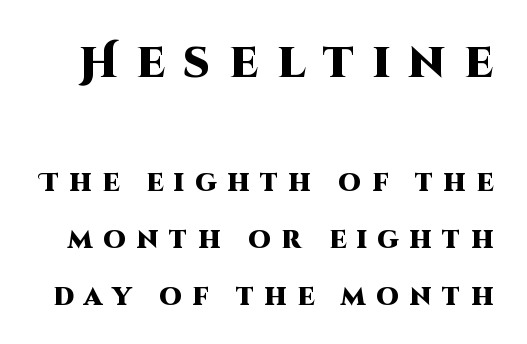
Q: Is the text bold? A: Yes.
Q: Is the text italic (slanted)? A: No, it is upright.
Q: Is the typeface a serif or a sans-serif typeface? A: Sans-serif.
Q: Is the text underlined? A: No.
Q: Is the spacing between letters normal or unusually wide? A: Unusually wide.
Q: Is the spacing between lines tight, normal or loose? A: Loose.
Q: Which block of text is set in a larger size, the first (top) or the second (bottom)? A: The first (top) one.
Q: Width (condensed, normal, or wide)? A: Normal.
Q: Stroke contrast? A: High.
Q: x-height? A: Large.
Q: Monospaced? A: No.
